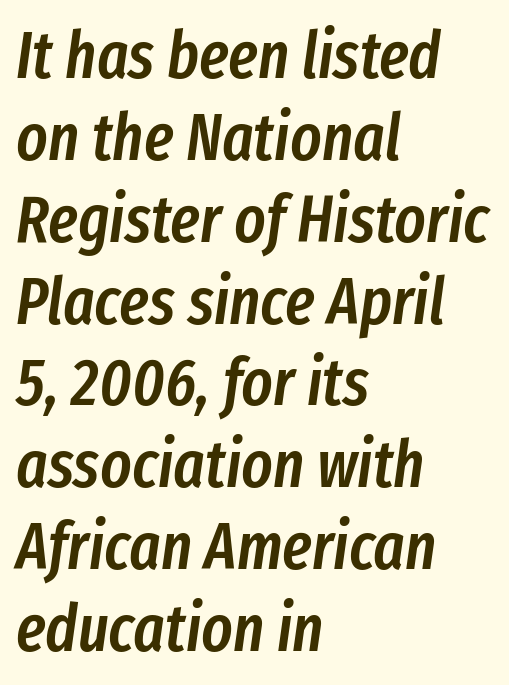
{"italic": "yes", "lean": "right", "slant_degrees": 8, "bold": "semi", "weight": "semibold", "width": "condensed", "stroke_contrast": "low", "x_height": "medium", "monospaced": "no", "underline": "no", "align": "left", "line_spacing_ratio": 1.24, "letter_spacing": "normal", "letter_spacing_em": 0.0, "glyph_px": 66}
